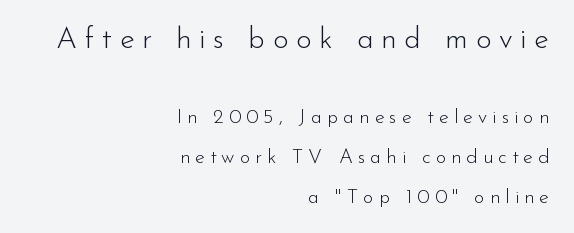
{"serif": "no", "italic": "no", "bold": "no", "weight": "light", "width": "normal", "stroke_contrast": "low", "x_height": "small", "monospaced": "no", "underline": "no", "align": "right", "line_spacing": "loose", "line_spacing_ratio": 1.98, "letter_spacing": "wide", "letter_spacing_em": 0.25, "larger_block": "first", "size_ratio": 1.5, "glyph_px": 30}
